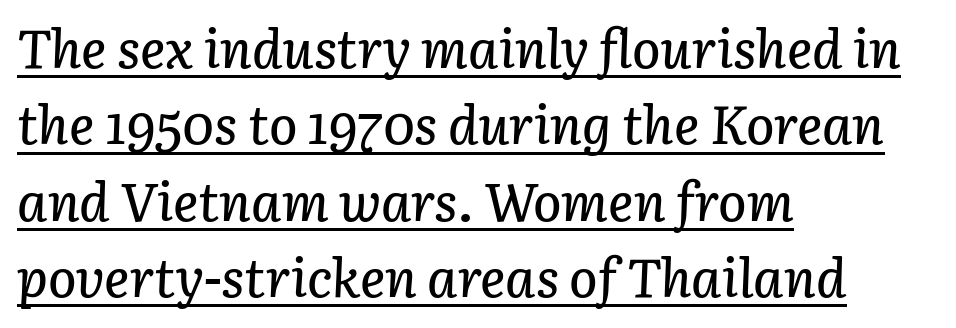
{"italic": "yes", "lean": "right", "slant_degrees": 3, "width": "normal", "stroke_contrast": "low", "x_height": "medium", "monospaced": "no", "underline": "yes", "align": "left", "line_spacing": "normal", "line_spacing_ratio": 1.44, "letter_spacing": "normal", "letter_spacing_em": 0.0, "glyph_px": 53}
